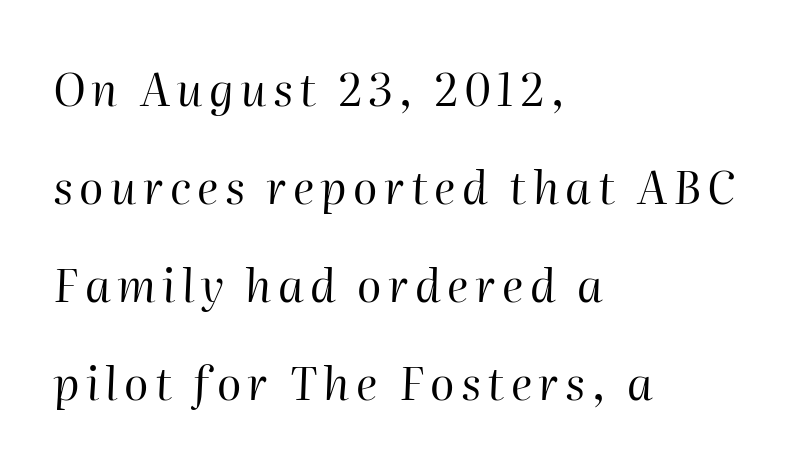
{"italic": "yes", "lean": "right", "slant_degrees": 2, "bold": "no", "weight": "regular", "width": "normal", "stroke_contrast": "high", "x_height": "medium", "monospaced": "no", "underline": "no", "align": "left", "line_spacing": "loose", "line_spacing_ratio": 2.18, "glyph_px": 45}
